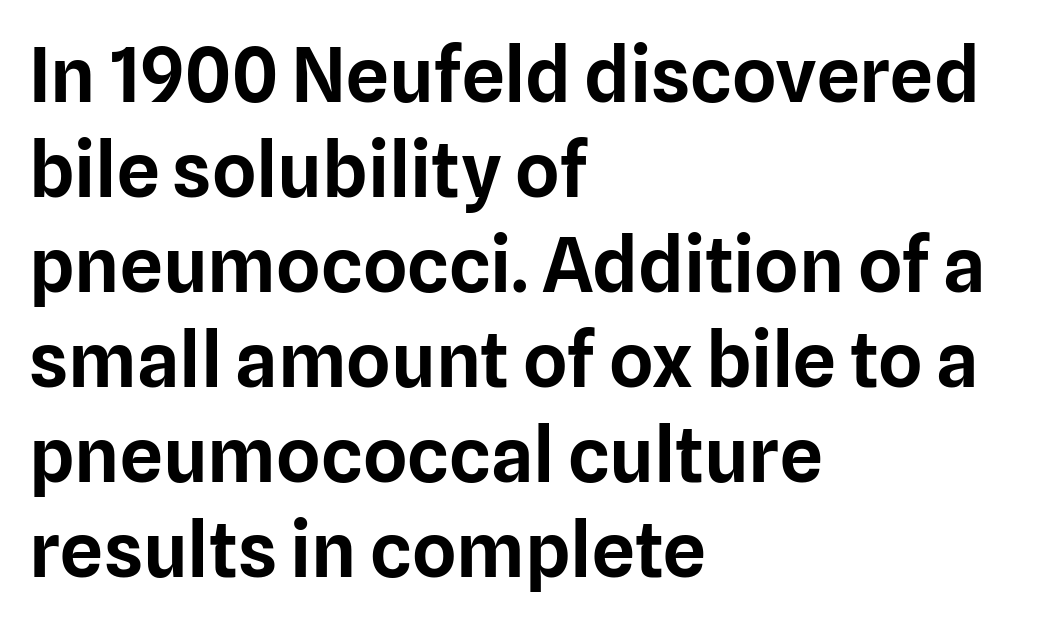
This sample is left-justified, so line endings fall wherever the words run out. Proportional: the letters do not fall into vertical columns. Descender tails drop into unmarked territory. One glance says typical: line gaps are just what's usual. Italic: no, the glyphs are upright roman. Is the letter spacing exaggerated? No — it looks like the ordinary default.
